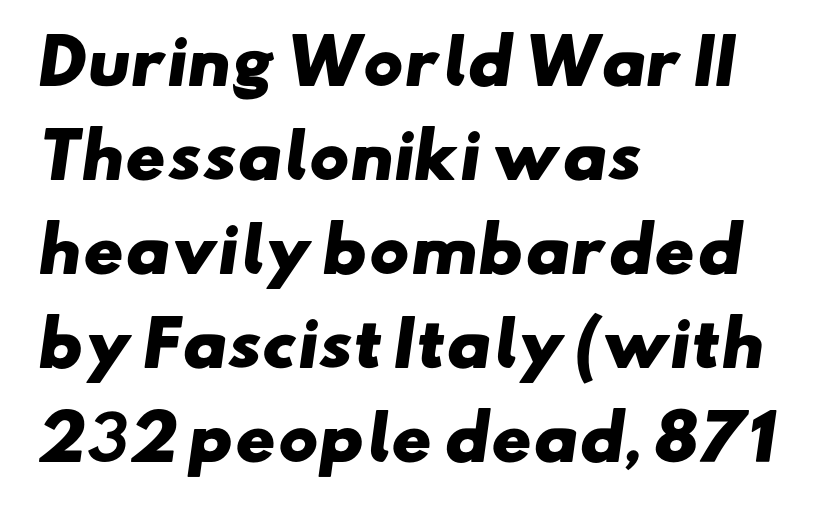
{"serif": "no", "bold": "yes", "weight": "heavy", "width": "wide", "stroke_contrast": "low", "x_height": "small", "monospaced": "no", "underline": "no", "align": "left", "line_spacing": "normal", "line_spacing_ratio": 1.54, "letter_spacing": "normal", "letter_spacing_em": 0.0, "glyph_px": 61}
